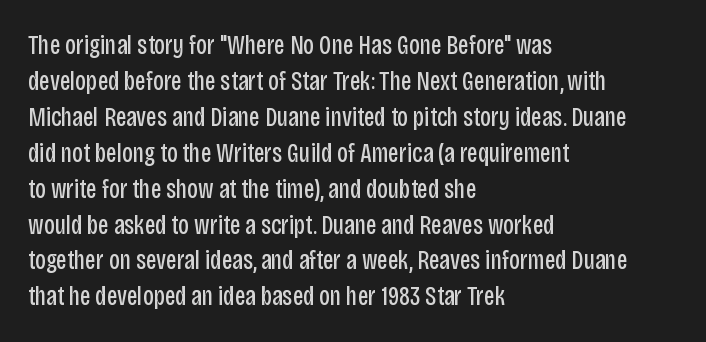
Q: Is the text bold? A: No.
Q: Is the text italic (slanted)? A: No, it is upright.
Q: Is the text underlined? A: No.
Q: How is the paragraph aligned? A: Left-aligned.
Q: Is the spacing between letters normal or unusually wide? A: Normal.
Q: Is the spacing between lines tight, normal or loose? A: Normal.
